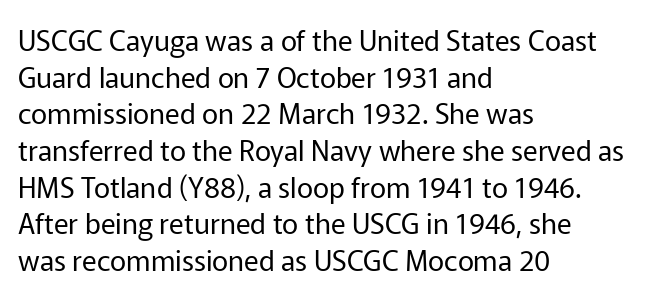
The image shows 28 px regular-weight sans-serif type, upright; set left-aligned, normal line spacing (1.31x), normal letter spacing, not underlined; low stroke contrast and a medium x-height.
